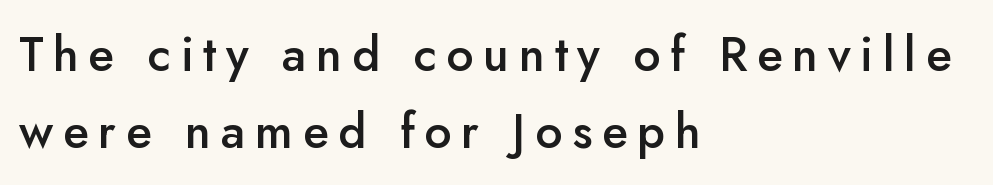
Beneath every word, the page is bare. Character widths vary here, with narrow letters taking less room than wide ones. This sample is left-justified, so line endings fall wherever the words run out. Quick note: interline space is typical.
